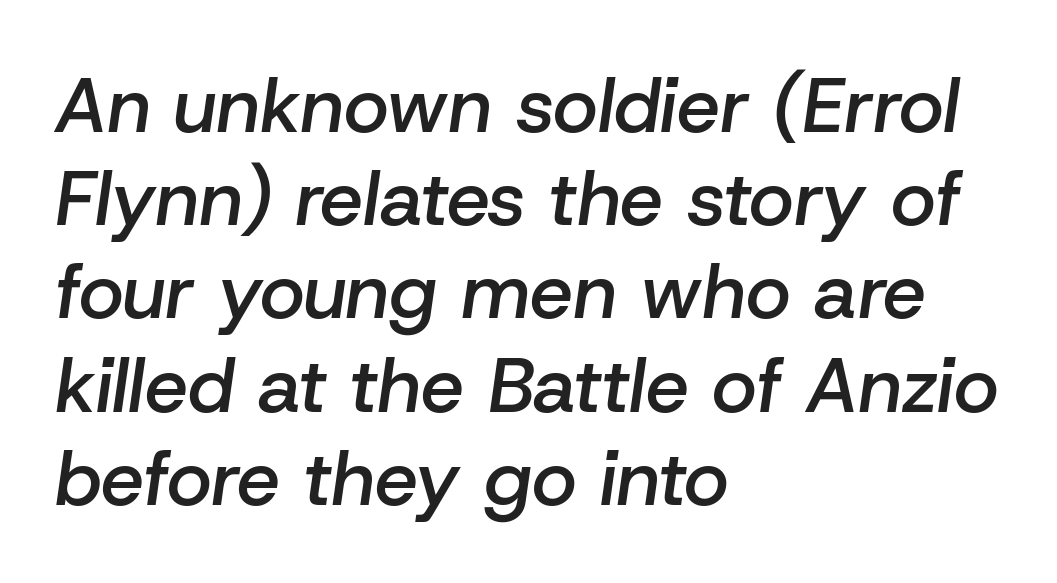
{"italic": "yes", "lean": "right", "slant_degrees": 8, "bold": "semi", "weight": "semibold", "width": "normal", "stroke_contrast": "low", "x_height": "medium", "monospaced": "no", "underline": "no", "align": "left", "line_spacing_ratio": 1.21, "letter_spacing": "normal", "letter_spacing_em": 0.0, "glyph_px": 77}
